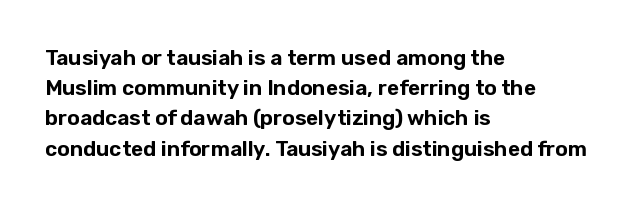
Q: Is the text italic (slanted)? A: No, it is upright.
Q: Is the text underlined? A: No.
Q: How is the paragraph aligned? A: Left-aligned.
Q: Is the spacing between letters normal or unusually wide? A: Normal.
Q: Is the spacing between lines tight, normal or loose? A: Normal.
